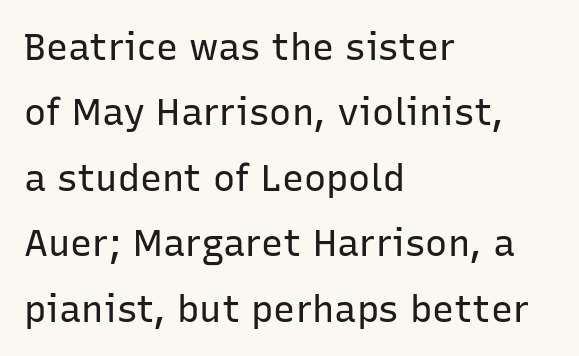
Unlike a traditional serif, this face leaves its strokes unadorned. A light-to-regular cut is what we see here. Standard letterfit; no display-style spreading of the glyphs. A clean baseline with only descenders dipping below it. A typesetter would call this proportional, since set widths differ per character. Every character sits straight up, as roman type does.
